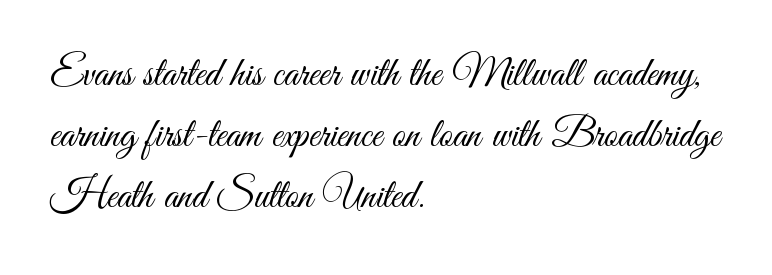
Q: Is the text bold? A: No.
Q: Is the text italic (slanted)? A: Yes.
Q: Is the typeface a serif or a sans-serif typeface? A: Sans-serif.
Q: Is the text underlined? A: No.
Q: How is the paragraph aligned? A: Left-aligned.
Q: Is the spacing between letters normal or unusually wide? A: Normal.
Q: Is the spacing between lines tight, normal or loose? A: Normal.
Q: Width (condensed, normal, or wide)? A: Condensed.
Q: Stroke contrast? A: Medium.
Q: x-height? A: Small.
Q: Monospaced? A: No.
